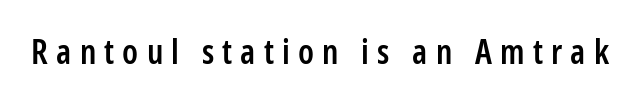
The image shows 34 px semibold, condensed sans-serif type, upright; set unusually wide letter spacing (+0.24 em), not underlined; low stroke contrast and a medium x-height.
